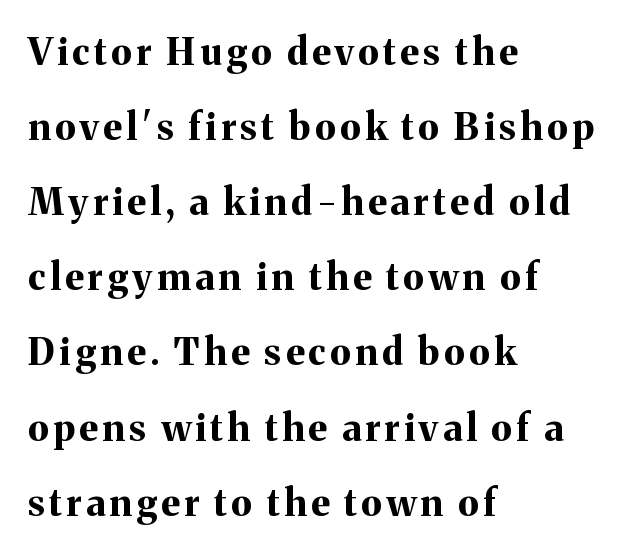
{"serif": "yes", "italic": "no", "bold": "yes", "weight": "bold", "width": "normal", "stroke_contrast": "medium", "x_height": "medium", "monospaced": "no", "underline": "no", "align": "left", "line_spacing": "loose", "line_spacing_ratio": 2.03, "glyph_px": 37}
